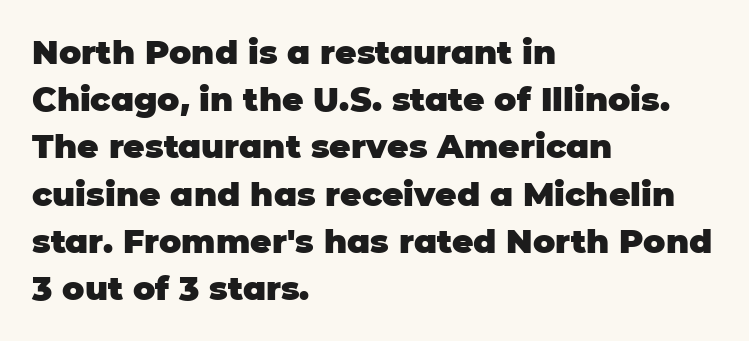
The image shows 33 px heavy sans-serif type, upright; set left-aligned, normal line spacing (1.43x), normal letter spacing, not underlined; low stroke contrast and a large x-height.
